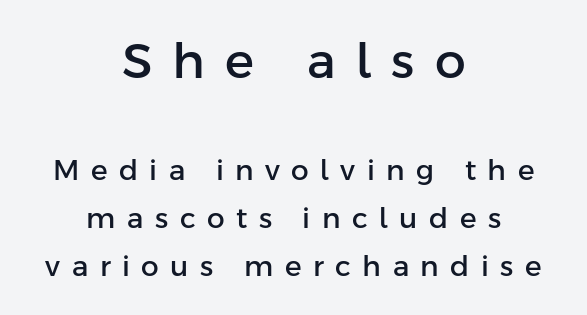
Students, note that the glyphs here are deliberately spaced far apart. Nothing sits at the stroke ends, so this counts as sans-serif. In terms of posture, this sample is upright. Teacher's note: observe the equal gaps on both sides — that is centered alignment. You get the large type first, then a drop to smaller type.
